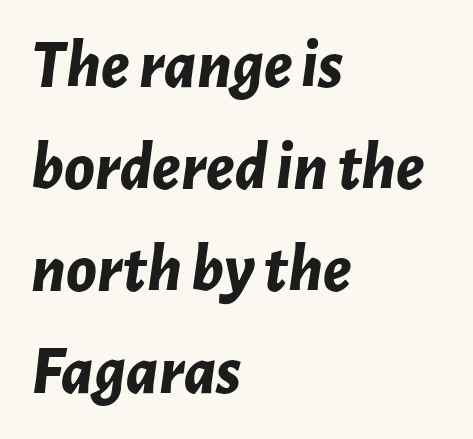
Q: Is the text bold? A: Yes.
Q: Is the text italic (slanted)? A: Yes, it leans right by about 7 degrees.
Q: Is the text underlined? A: No.
Q: How is the paragraph aligned? A: Left-aligned.
Q: Is the spacing between letters normal or unusually wide? A: Normal.
Q: Is the spacing between lines tight, normal or loose? A: Normal.
Q: Width (condensed, normal, or wide)? A: Normal.
Q: Stroke contrast? A: Low.
Q: x-height? A: Medium.
Q: Monospaced? A: No.
